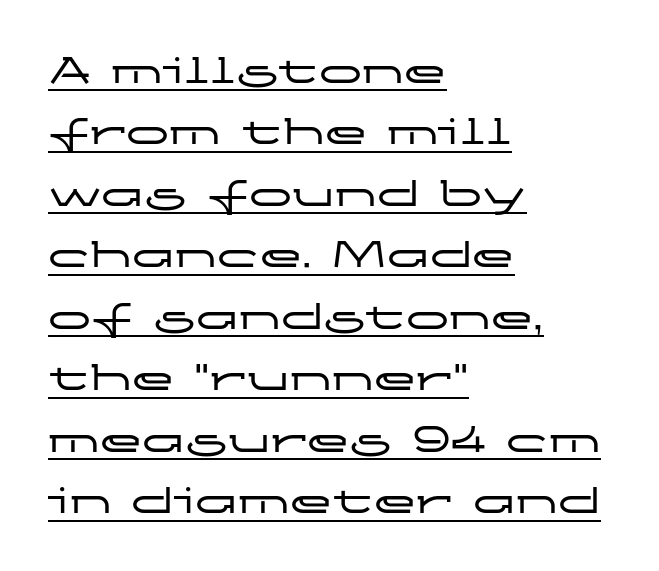
The image shows 43 px wide sans-serif type, upright; set left-aligned, normal line spacing (1.43x), normal letter spacing, underlined; low stroke contrast and a medium x-height.
